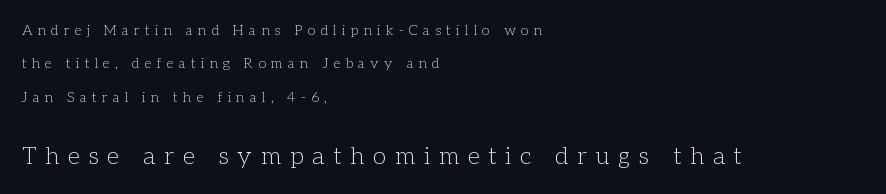
A student would notice the bottom passage is typeset larger than what precedes it. This is roman type, the default non-slanted kind. Check the space under the baseline: it is left empty. Stem width sits at or under what a default text font uses. Inter-character spacing is expanded well beyond the font's built-in metrics.
